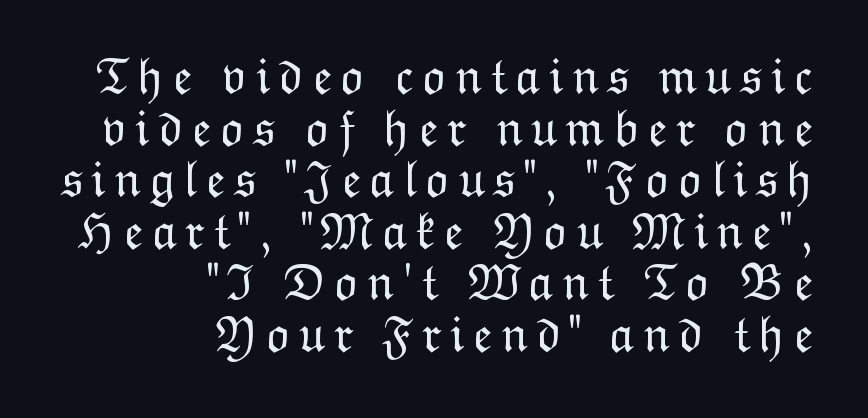
The face used here is proportionally spaced, like ordinary book or web type. These lines huddle together more closely than default settings would place them. Just letters on the line, the space beneath them empty. The typesetter chose a ragged-left arrangement here. Ordinary non-slanted type is in use. The strokes are not fattened; the text isn't bold.
